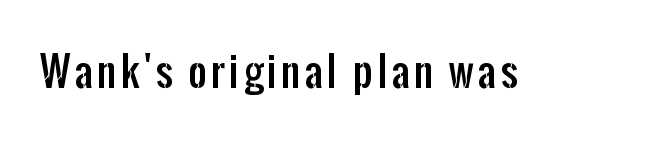
Q: Is the text italic (slanted)? A: No, it is upright.
Q: Is the typeface a serif or a sans-serif typeface? A: Sans-serif.
Q: Is the text underlined? A: No.
Q: Width (condensed, normal, or wide)? A: Condensed.
Q: Stroke contrast? A: Low.
Q: x-height? A: Medium.
Q: Monospaced? A: No.
